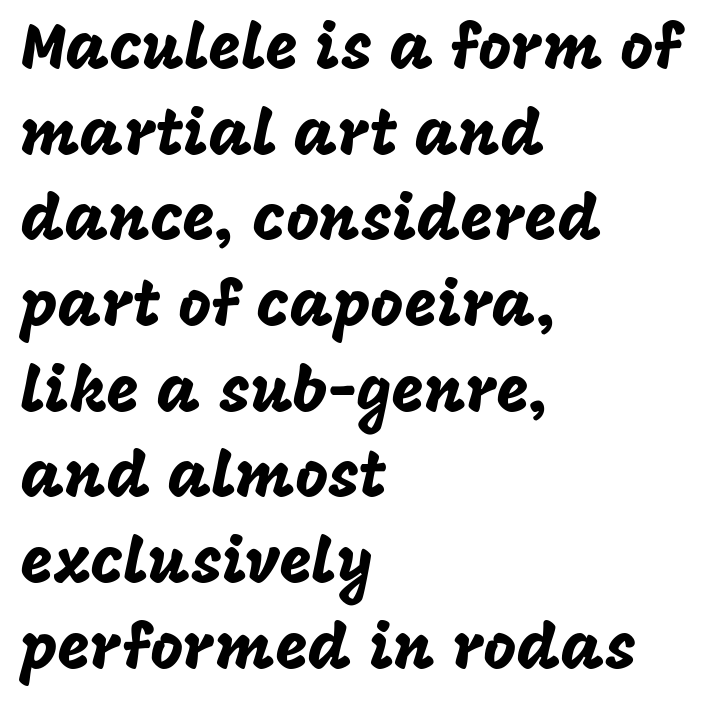
The image shows 63 px sans-serif type; set left-aligned, normal line spacing (1.36x), normal letter spacing, not underlined; low stroke contrast and a large x-height.
